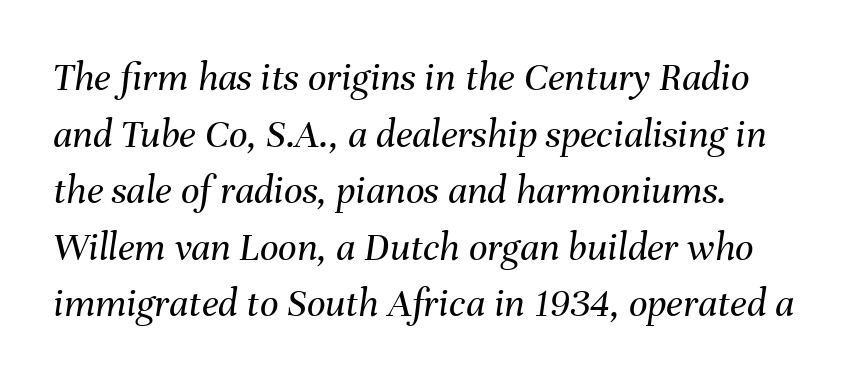
Q: Is the text bold? A: No.
Q: Is the text italic (slanted)? A: Yes, it leans right by about 8 degrees.
Q: Is the text underlined? A: No.
Q: How is the paragraph aligned? A: Left-aligned.
Q: Is the spacing between letters normal or unusually wide? A: Normal.
Q: Is the spacing between lines tight, normal or loose? A: Normal.
Q: Width (condensed, normal, or wide)? A: Normal.
Q: Stroke contrast? A: Medium.
Q: x-height? A: Medium.
Q: Monospaced? A: No.
